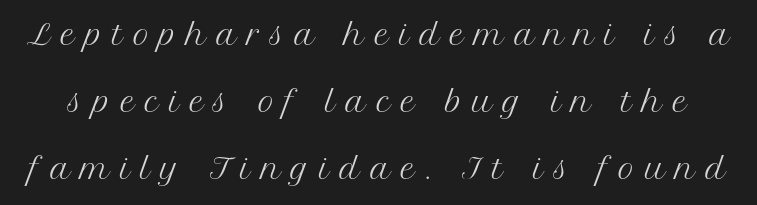
Bold? No — there's no thickening of the strokes. These lines are rendered in a variable-pitch font. Font category for this specimen: serif. Tracking here is generous; glyphs stand well apart from one another. Quick note: interline space is abundant.
